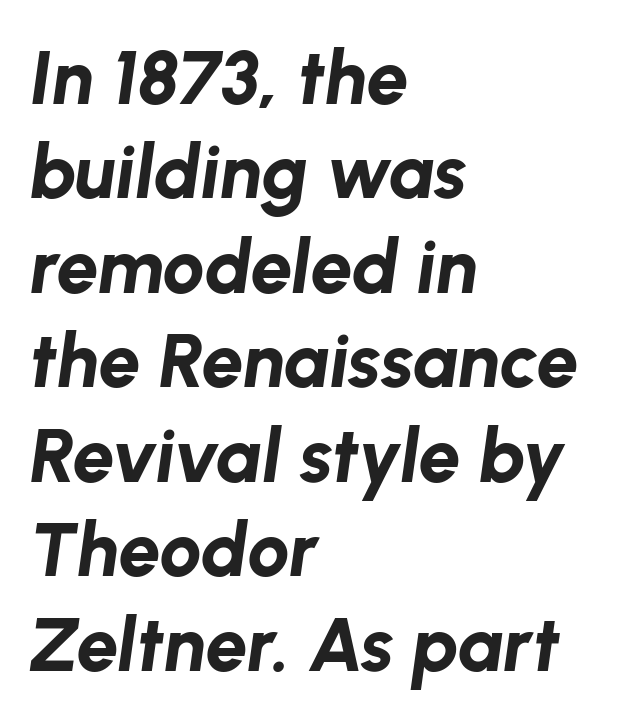
Q: Is the text bold? A: Yes.
Q: Is the text italic (slanted)? A: Yes, it leans right by about 8 degrees.
Q: Is the text underlined? A: No.
Q: How is the paragraph aligned? A: Left-aligned.
Q: Is the spacing between letters normal or unusually wide? A: Normal.
Q: Is the spacing between lines tight, normal or loose? A: Normal.
Q: Width (condensed, normal, or wide)? A: Normal.
Q: Stroke contrast? A: Low.
Q: x-height? A: Medium.
Q: Monospaced? A: No.
